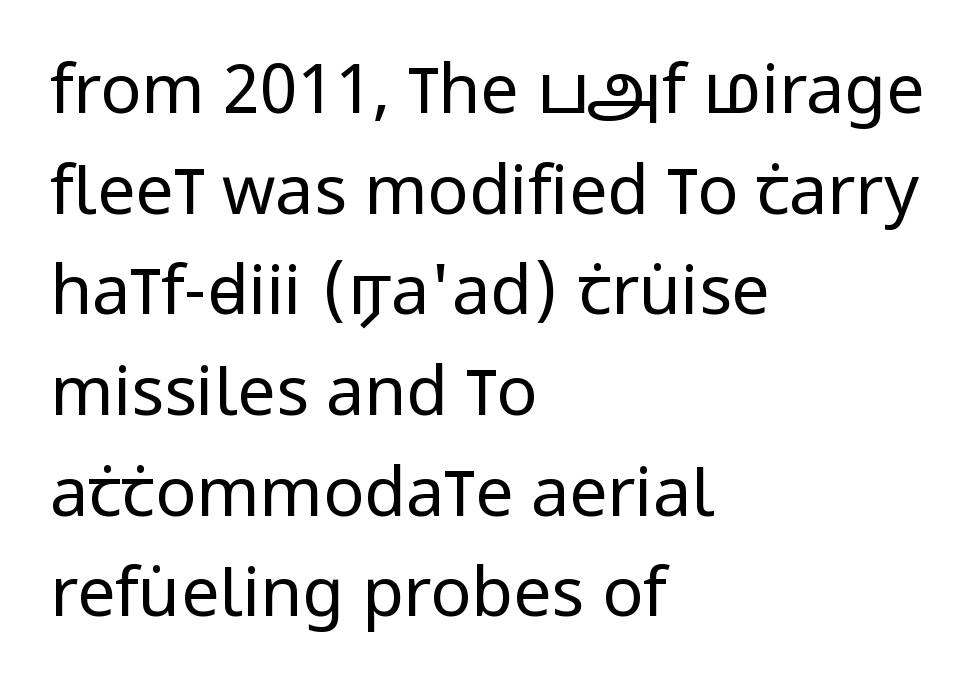
Lines of text with bare space underneath. Does the type have serifs? No, each stem ends abruptly. Compared with typical paragraphs, the rows here are spaced about the same. If you drew a line through each stem, it would be perfectly vertical.
